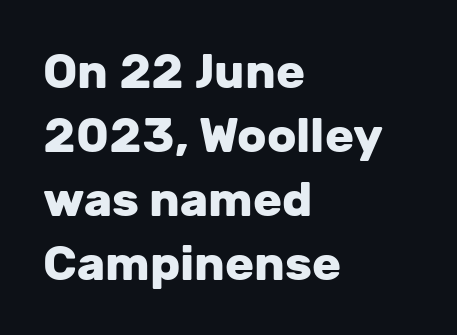
{"serif": "no", "italic": "no", "bold": "yes", "weight": "heavy", "width": "normal", "stroke_contrast": "low", "x_height": "medium", "monospaced": "no", "underline": "no", "align": "left", "line_spacing": "normal", "line_spacing_ratio": 1.33, "letter_spacing": "normal", "letter_spacing_em": 0.0, "glyph_px": 48}
